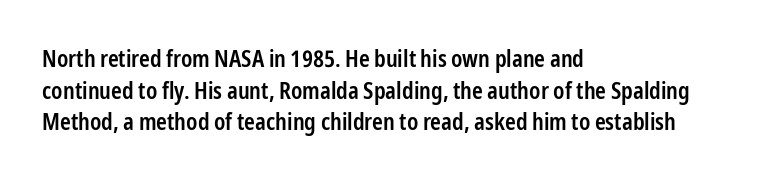
{"italic": "no", "bold": "semi", "underline": "no", "align": "left", "line_spacing": "normal", "line_spacing_ratio": 1.37, "letter_spacing": "normal", "letter_spacing_em": 0.0, "glyph_px": 23}
